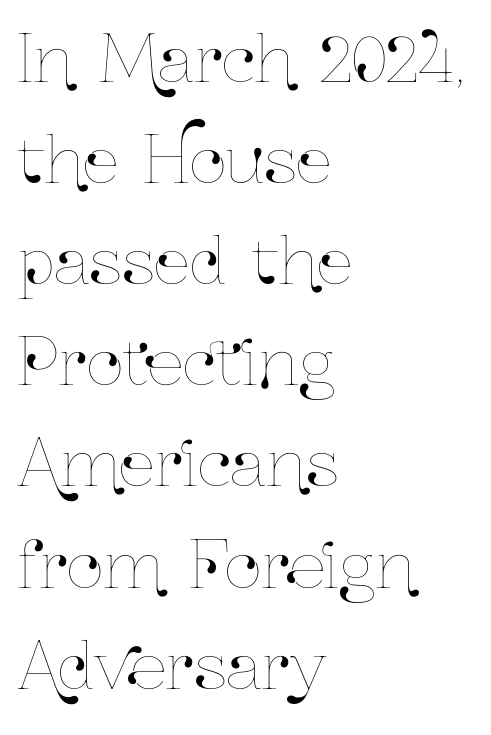
The image shows 64 px condensed type, upright; set left-aligned, normal line spacing (1.58x), normal letter spacing, not underlined; low stroke contrast and a medium x-height.
